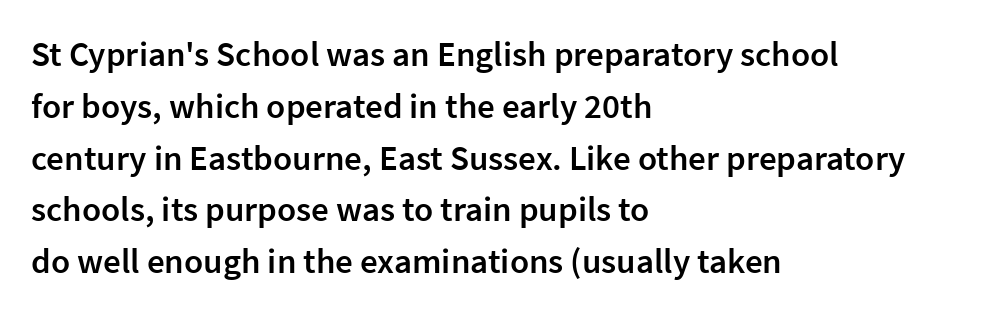
The image shows 35 px semibold sans-serif type, upright; set left-aligned, normal line spacing (1.48x), normal letter spacing, not underlined; low stroke contrast and a medium x-height.
